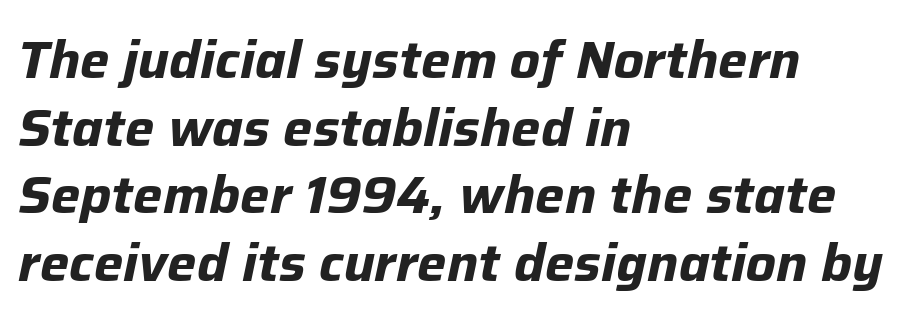
{"italic": "yes", "lean": "right", "slant_degrees": 12, "bold": "yes", "weight": "bold", "width": "normal", "stroke_contrast": "low", "x_height": "medium", "monospaced": "no", "underline": "no", "align": "left", "line_spacing": "normal", "line_spacing_ratio": 1.3, "letter_spacing": "normal", "letter_spacing_em": 0.0, "glyph_px": 52}
